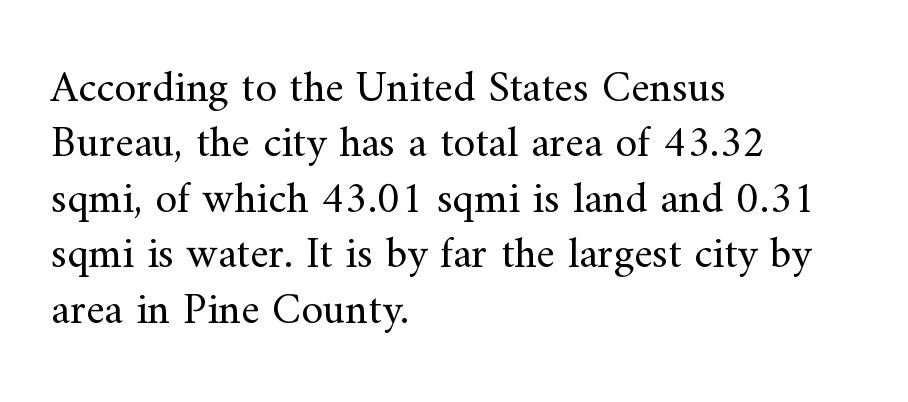
The image shows 44 px regular-weight serif type, upright; set left-aligned, normal line spacing (1.26x), normal letter spacing, not underlined; medium stroke contrast and a small x-height.
